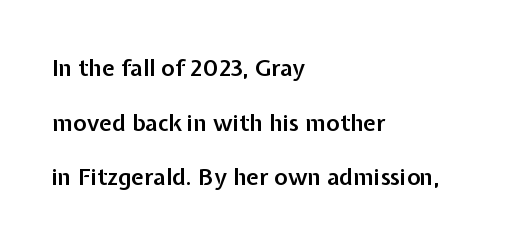
Does the copy run flush right? No — it runs flush left. Standard letterfit; no display-style spreading of the glyphs. These lines were composed using upright roman letters. Bare-footed words on every line. In terms of leading, this rendering errs on the spacious side.
